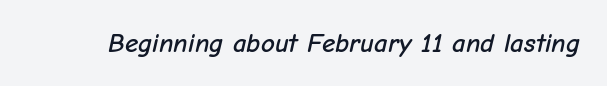
Q: Is the text italic (slanted)? A: Yes, it leans right by about 12 degrees.
Q: Is the text underlined? A: No.
Q: Is the spacing between letters normal or unusually wide? A: Normal.
